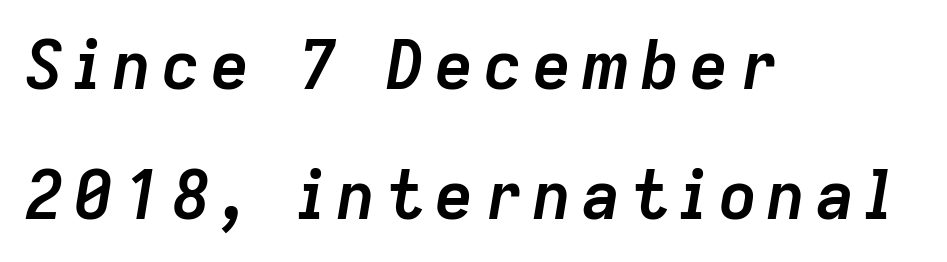
Q: Is the text bold? A: Yes.
Q: Is the text italic (slanted)? A: Yes, it leans right by about 9 degrees.
Q: Is the text underlined? A: No.
Q: How is the paragraph aligned? A: Left-aligned.
Q: Is the spacing between lines tight, normal or loose? A: Loose.
Q: Width (condensed, normal, or wide)? A: Normal.
Q: Stroke contrast? A: Low.
Q: x-height? A: Medium.
Q: Monospaced? A: No.
